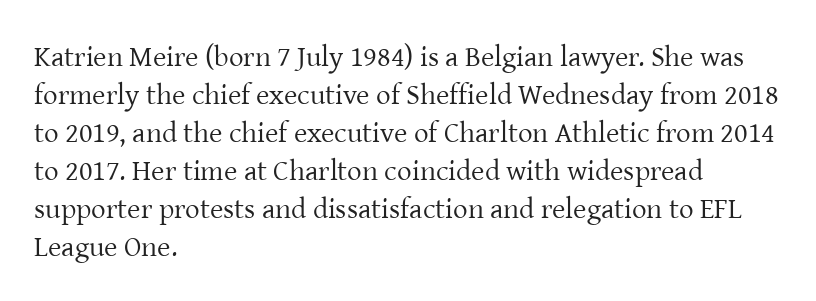
Q: Is the text bold? A: No.
Q: Is the text italic (slanted)? A: No, it is upright.
Q: Is the typeface a serif or a sans-serif typeface? A: Serif.
Q: Is the text underlined? A: No.
Q: How is the paragraph aligned? A: Left-aligned.
Q: Is the spacing between letters normal or unusually wide? A: Normal.
Q: Is the spacing between lines tight, normal or loose? A: Normal.
Q: Width (condensed, normal, or wide)? A: Normal.
Q: Stroke contrast? A: Low.
Q: x-height? A: Medium.
Q: Monospaced? A: No.
